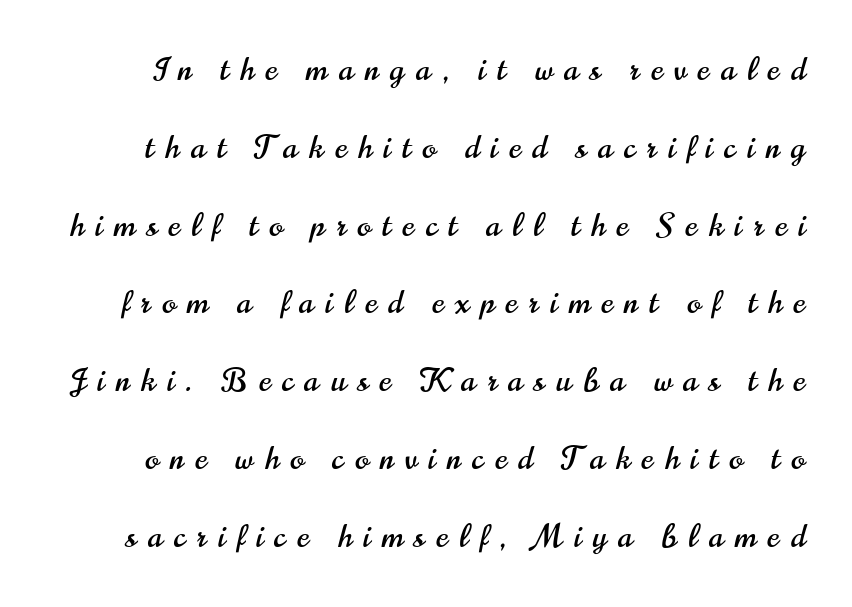
The face used here is proportionally spaced, like ordinary book or web type. No feet cap the strokes, marking this as sans-serif type. The lines are spread far apart with generous leading. You could only call the tracking loose — the letters float apart.
